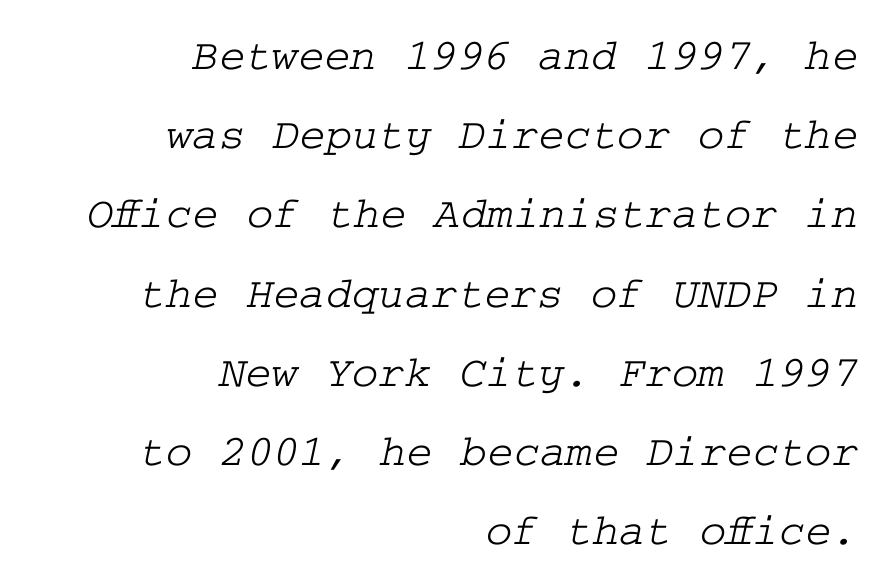
Anything drawn beneath the words? Only blank space. This sample is right-justified, so line beginnings fall wherever the words allow. You could call the tracking neutral — neither tight nor loose. Font category for this specimen: serif.
